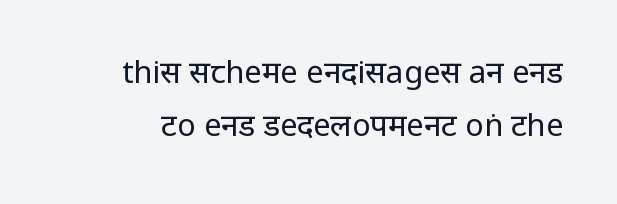
Q: Is the text bold? A: No.
Q: Is the text italic (slanted)? A: No, it is upright.
Q: Is the typeface a serif or a sans-serif typeface? A: Sans-serif.
Q: Is the text underlined? A: No.
Q: Is the spacing between letters normal or unusually wide? A: Normal.
Q: Width (condensed, normal, or wide)? A: Condensed.
Q: Stroke contrast? A: Low.
Q: x-height? A: Large.
Q: Monospaced? A: No.
